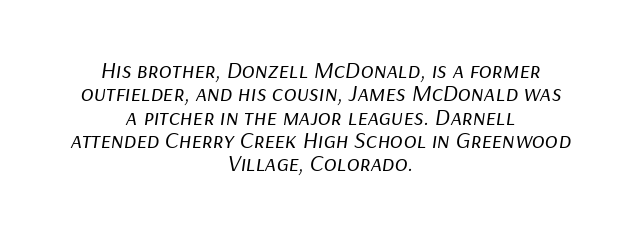
Q: Is the text bold? A: No.
Q: Is the text italic (slanted)? A: Yes, it leans right by about 9 degrees.
Q: Is the text underlined? A: No.
Q: How is the paragraph aligned? A: Centered.
Q: Is the spacing between letters normal or unusually wide? A: Normal.
Q: Is the spacing between lines tight, normal or loose? A: Tight.
